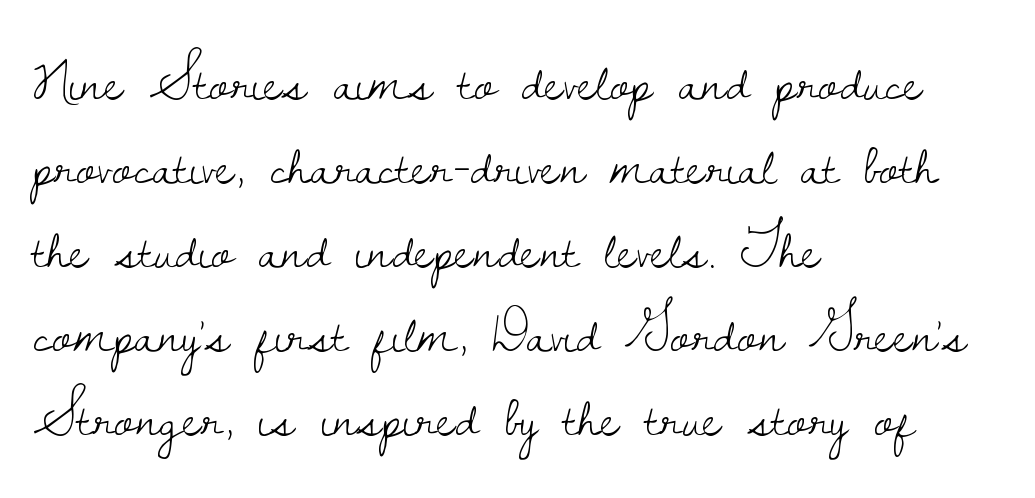
Q: Is the text bold? A: No.
Q: Is the text italic (slanted)? A: Yes.
Q: Is the typeface a serif or a sans-serif typeface? A: Serif.
Q: Is the text underlined? A: No.
Q: How is the paragraph aligned? A: Left-aligned.
Q: Is the spacing between letters normal or unusually wide? A: Normal.
Q: Is the spacing between lines tight, normal or loose? A: Normal.
Q: Width (condensed, normal, or wide)? A: Normal.
Q: Stroke contrast? A: Low.
Q: x-height? A: Small.
Q: Monospaced? A: No.
